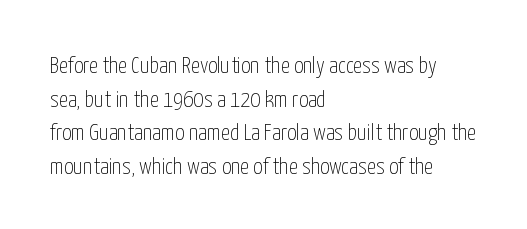
{"italic": "no", "bold": "no", "underline": "no", "align": "left", "line_spacing": "normal", "line_spacing_ratio": 1.46, "letter_spacing": "normal", "letter_spacing_em": 0.0, "glyph_px": 23}
